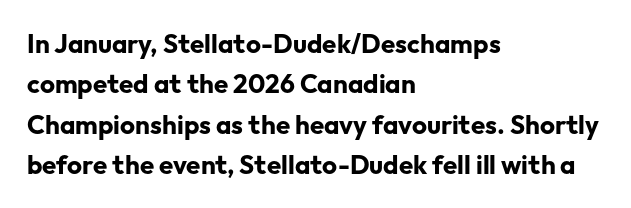
{"italic": "no", "bold": "yes", "underline": "no", "align": "left", "line_spacing": "normal", "line_spacing_ratio": 1.55, "letter_spacing": "normal", "letter_spacing_em": 0.0, "glyph_px": 26}
